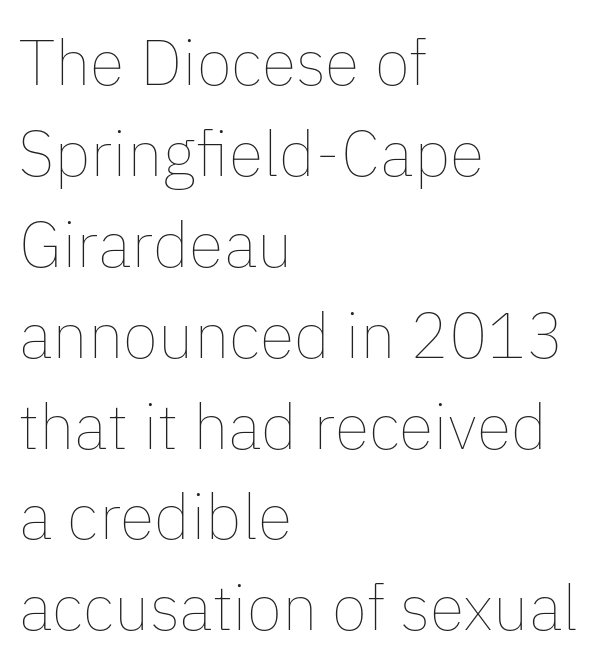
The image shows 64 px thin type, upright; set left-aligned, normal line spacing (1.42x), normal letter spacing, not underlined; low stroke contrast and a medium x-height.
